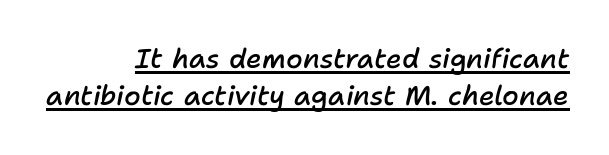
Q: Is the text bold? A: Semi-bold.
Q: Is the text italic (slanted)? A: Yes, it leans right by about 11 degrees.
Q: Is the text underlined? A: Yes.
Q: How is the paragraph aligned? A: Right-aligned.
Q: Is the spacing between letters normal or unusually wide? A: Normal.
Q: Is the spacing between lines tight, normal or loose? A: Normal.
